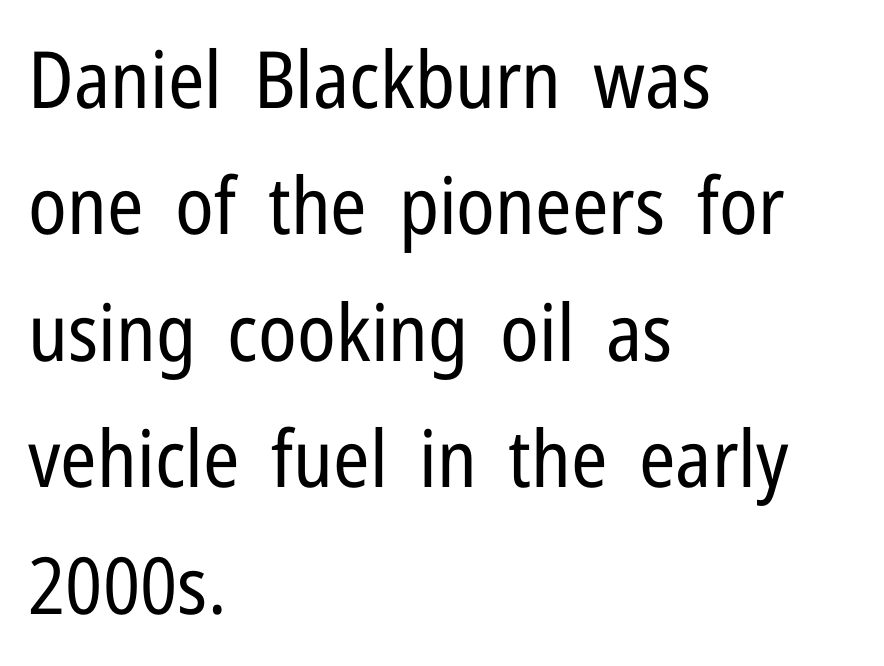
The image shows 79 px regular-weight, condensed sans-serif type, upright; set left-aligned, normal line spacing (1.6x), normal letter spacing, not underlined; low stroke contrast and a medium x-height.
